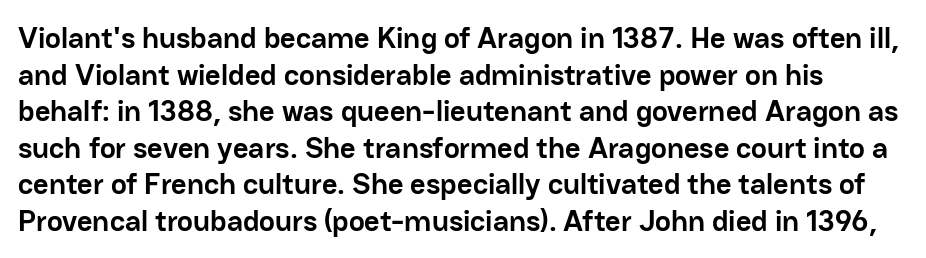
The image shows 30 px semibold sans-serif type, upright; set line spacing 1.22x, normal letter spacing, not underlined; low stroke contrast and a medium x-height.
